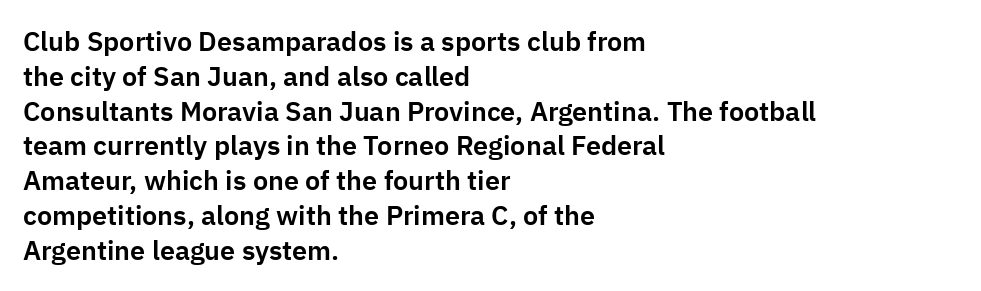
Q: Is the text italic (slanted)? A: No, it is upright.
Q: Is the text underlined? A: No.
Q: How is the paragraph aligned? A: Left-aligned.
Q: Is the spacing between letters normal or unusually wide? A: Normal.
Q: Is the spacing between lines tight, normal or loose? A: Normal.
